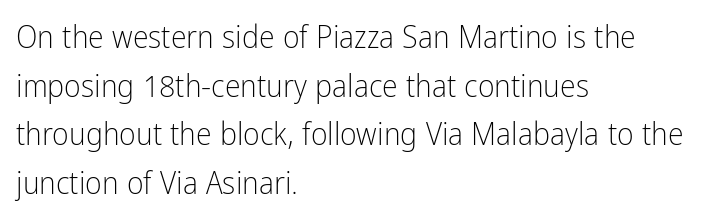
The image shows 32 px light, condensed sans-serif type, upright; set left-aligned, normal line spacing (1.52x), normal letter spacing, not underlined; low stroke contrast and a medium x-height.
